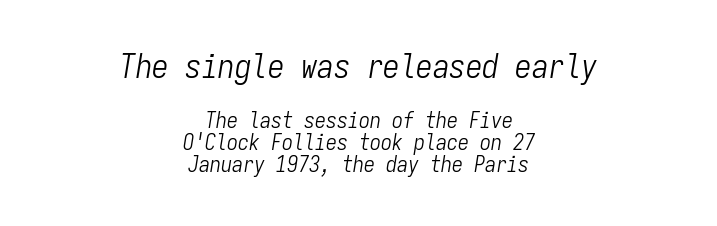
{"italic": "yes", "lean": "right", "slant_degrees": 9, "bold": "no", "weight": "light", "width": "condensed", "stroke_contrast": "low", "x_height": "medium", "monospaced": "yes", "underline": "no", "align": "center", "line_spacing": "tight", "line_spacing_ratio": 1.01, "letter_spacing": "normal", "letter_spacing_em": 0.0, "larger_block": "first", "size_ratio": 1.5, "glyph_px": 33}
